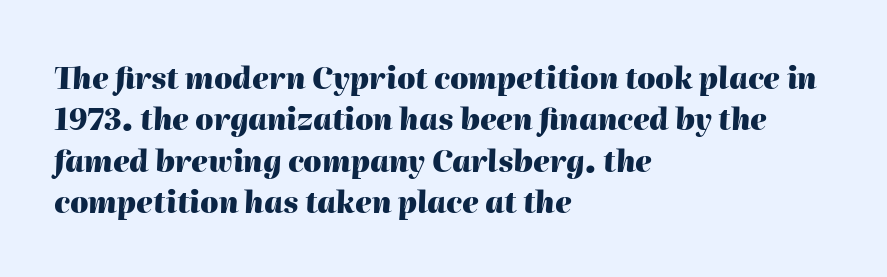
Descenders are the only things crossing below the line. Notice how the passage keeps a crisp vertical edge on the left only. The letterforms sit shoulder to shoulder at normal distance. The whole block is typeset with a tilt. Chunky letters — that's bold for sure.
